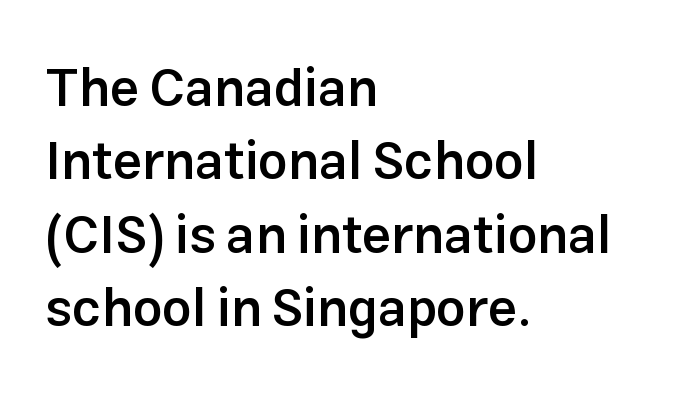
{"serif": "no", "italic": "no", "bold": "semi", "weight": "semibold", "width": "normal", "stroke_contrast": "low", "x_height": "medium", "monospaced": "no", "underline": "no", "align": "left", "line_spacing": "normal", "line_spacing_ratio": 1.41, "letter_spacing": "normal", "letter_spacing_em": 0.0, "glyph_px": 52}
